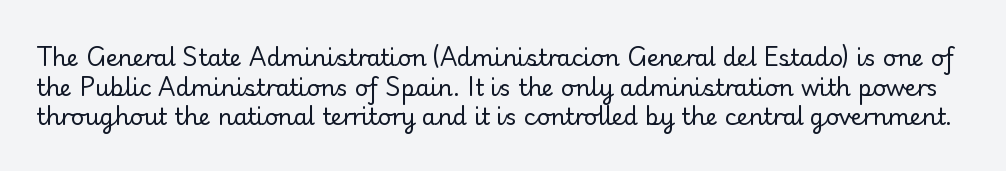
Bare-footed words on every line. The rows are spaced the way most documents space them. The lettering holds an erect, upright posture throughout. The face looks like a standard text weight, possibly lighter. Does extra space separate the letters? No, they use regular spacing.
